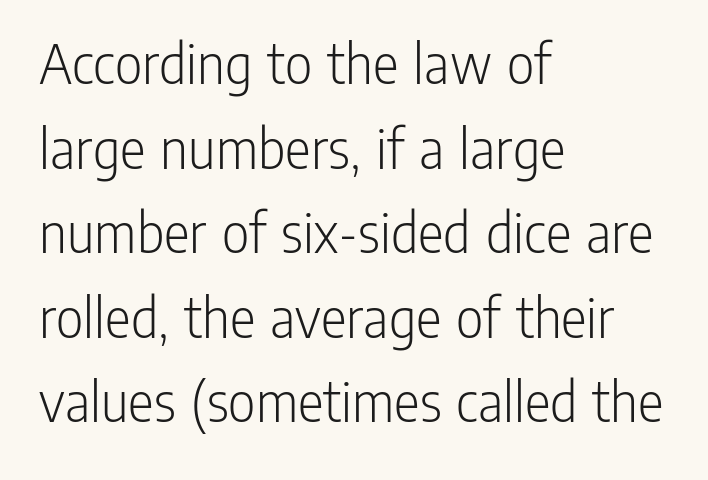
{"serif": "no", "italic": "no", "bold": "no", "weight": "light", "width": "condensed", "stroke_contrast": "low", "x_height": "medium", "monospaced": "no", "underline": "no", "align": "left", "line_spacing": "normal", "line_spacing_ratio": 1.41, "letter_spacing": "normal", "letter_spacing_em": 0.0, "glyph_px": 60}
